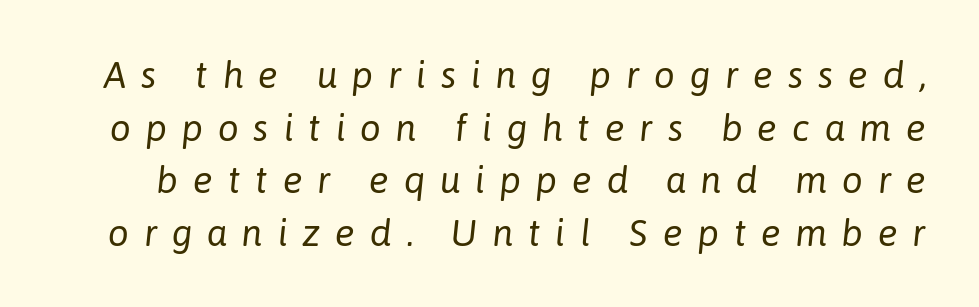
Q: Is the text bold? A: No.
Q: Is the text italic (slanted)? A: Yes, it leans right by about 6 degrees.
Q: Is the text underlined? A: No.
Q: Is the spacing between letters normal or unusually wide? A: Unusually wide.
Q: Is the spacing between lines tight, normal or loose? A: Normal.
Q: Width (condensed, normal, or wide)? A: Normal.
Q: Stroke contrast? A: Low.
Q: x-height? A: Medium.
Q: Monospaced? A: No.
